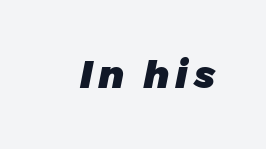
Q: Is the text bold? A: Yes.
Q: Is the text italic (slanted)? A: Yes, it leans right by about 11 degrees.
Q: Is the text underlined? A: No.
Q: Width (condensed, normal, or wide)? A: Normal.
Q: Stroke contrast? A: Low.
Q: x-height? A: Medium.
Q: Monospaced? A: No.
